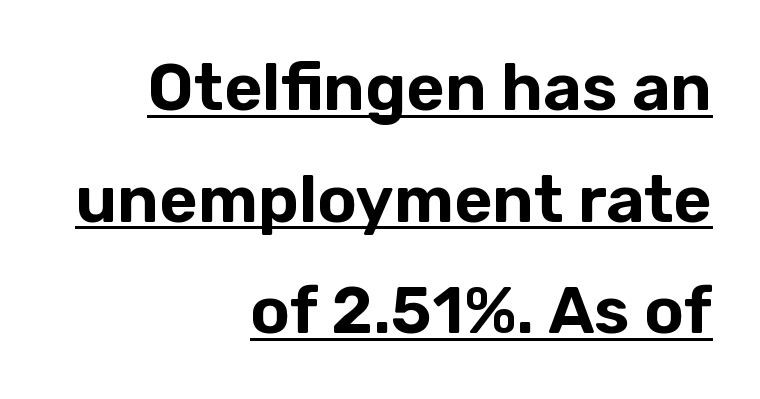
{"serif": "no", "italic": "no", "width": "normal", "stroke_contrast": "low", "x_height": "medium", "monospaced": "no", "underline": "yes", "align": "right", "line_spacing": "normal", "line_spacing_ratio": 1.69, "letter_spacing": "normal", "letter_spacing_em": 0.0, "glyph_px": 66}
